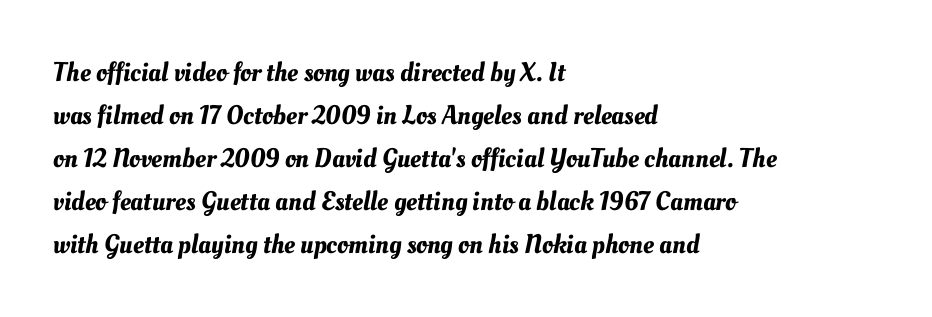
Q: Is the text underlined? A: No.
Q: How is the paragraph aligned? A: Left-aligned.
Q: Is the spacing between letters normal or unusually wide? A: Normal.
Q: Is the spacing between lines tight, normal or loose? A: Normal.
